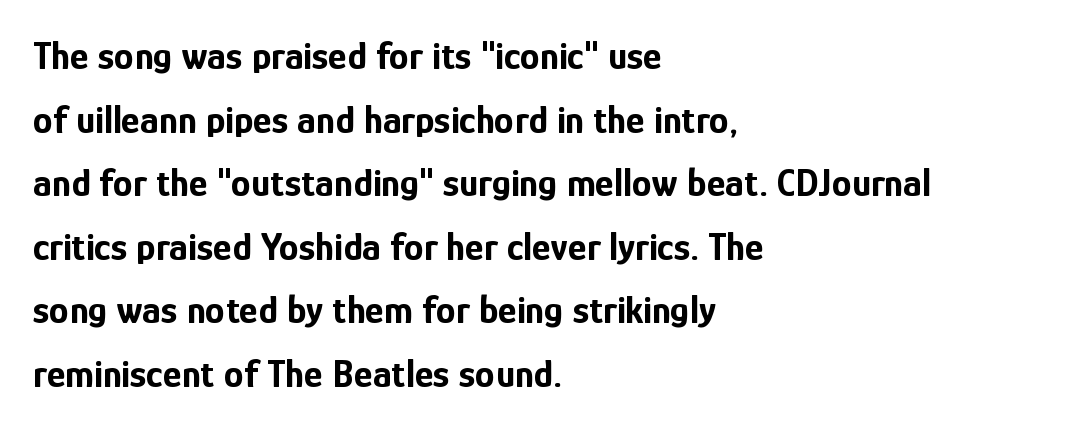
{"serif": "no", "italic": "no", "bold": "yes", "weight": "bold", "width": "condensed", "stroke_contrast": "low", "x_height": "medium", "monospaced": "no", "underline": "no", "align": "left", "line_spacing": "normal", "line_spacing_ratio": 1.59, "letter_spacing": "normal", "letter_spacing_em": 0.0, "glyph_px": 40}
